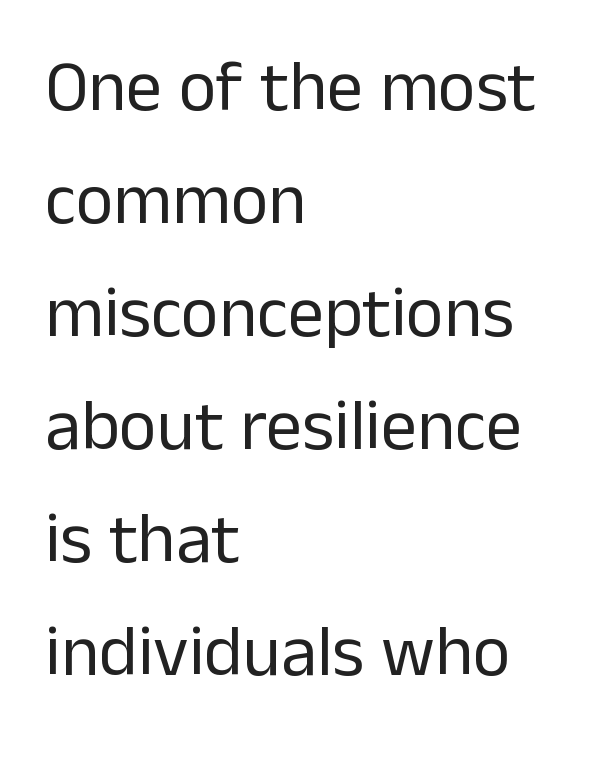
Q: Is the text bold? A: No.
Q: Is the text italic (slanted)? A: No, it is upright.
Q: Is the typeface a serif or a sans-serif typeface? A: Sans-serif.
Q: Is the text underlined? A: No.
Q: How is the paragraph aligned? A: Left-aligned.
Q: Is the spacing between letters normal or unusually wide? A: Normal.
Q: Is the spacing between lines tight, normal or loose? A: Normal.
Q: Width (condensed, normal, or wide)? A: Normal.
Q: Stroke contrast? A: Low.
Q: x-height? A: Medium.
Q: Monospaced? A: No.
